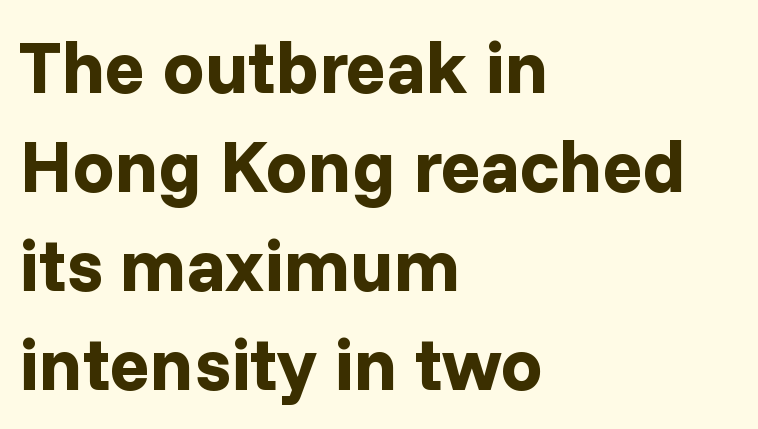
Serifs: no, the terminals of the letterforms are clean. Successive baselines arrive at the customary interval. The strokes are fattened all the way to bold. The setting favours the left margin, as ordinary paragraphs usually do. When letters stand straight like this, we call the style roman or upright.
